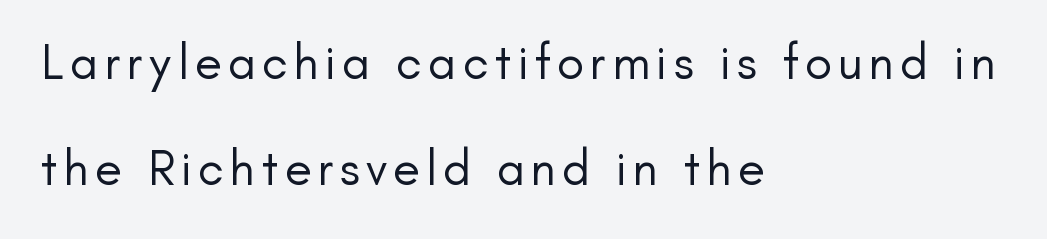
{"serif": "no", "italic": "no", "bold": "no", "weight": "regular", "width": "normal", "stroke_contrast": "low", "x_height": "small", "monospaced": "no", "underline": "no", "align": "left", "line_spacing": "loose", "line_spacing_ratio": 2.12, "glyph_px": 50}
